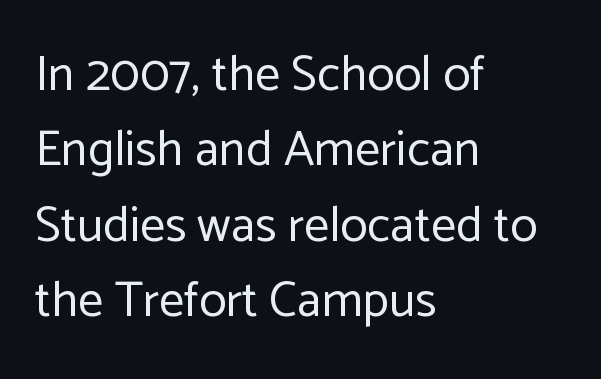
Q: Is the text bold? A: No.
Q: Is the text italic (slanted)? A: No, it is upright.
Q: Is the typeface a serif or a sans-serif typeface? A: Sans-serif.
Q: Is the text underlined? A: No.
Q: How is the paragraph aligned? A: Left-aligned.
Q: Is the spacing between letters normal or unusually wide? A: Normal.
Q: Is the spacing between lines tight, normal or loose? A: Normal.
Q: Width (condensed, normal, or wide)? A: Normal.
Q: Stroke contrast? A: Low.
Q: x-height? A: Medium.
Q: Monospaced? A: No.
